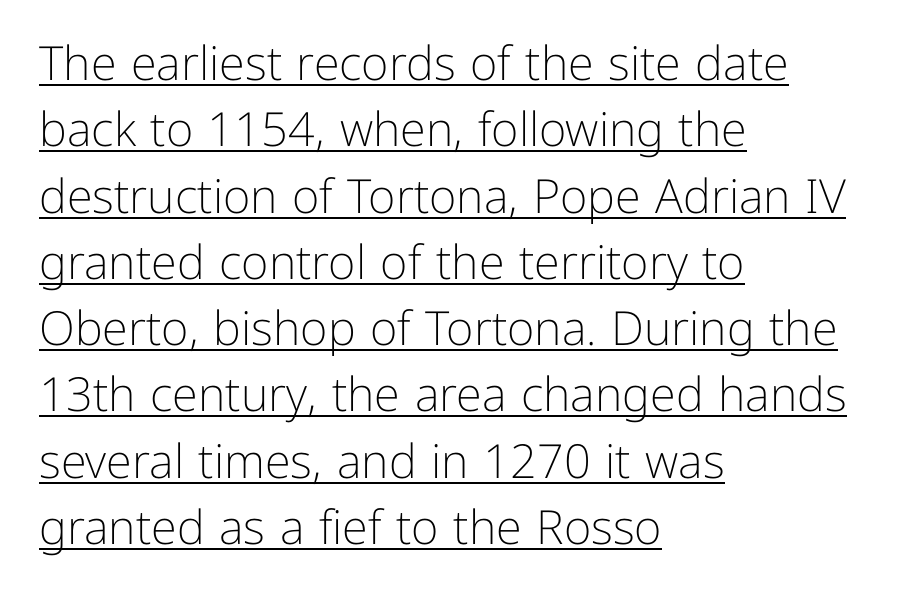
The image shows 47 px light sans-serif type, upright; set left-aligned, normal line spacing (1.41x), normal letter spacing, underlined; low stroke contrast and a medium x-height.
